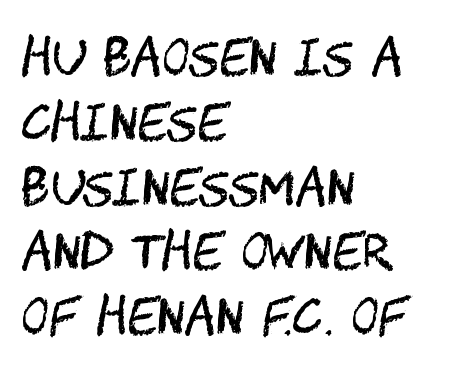
The image shows 48 px regular-weight, condensed sans-serif type, upright; set left-aligned, normal line spacing (1.35x), normal letter spacing, not underlined; medium stroke contrast and a large x-height.
